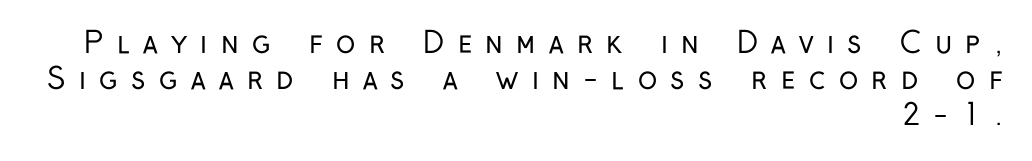
Q: Is the text bold? A: No.
Q: Is the text italic (slanted)? A: No, it is upright.
Q: Is the typeface a serif or a sans-serif typeface? A: Sans-serif.
Q: Is the text underlined? A: No.
Q: How is the paragraph aligned? A: Right-aligned.
Q: Is the spacing between letters normal or unusually wide? A: Unusually wide.
Q: Is the spacing between lines tight, normal or loose? A: Normal.
Q: Width (condensed, normal, or wide)? A: Condensed.
Q: Stroke contrast? A: Low.
Q: x-height? A: Medium.
Q: Monospaced? A: No.
